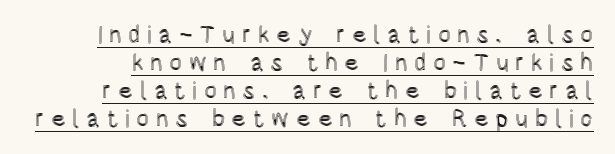
Somebody hit Ctrl+U on this one — the words are underlined. If you drew a line through each stem, it would be perfectly vertical. Display-style spreading of the glyphs; the letterfit is very open.
